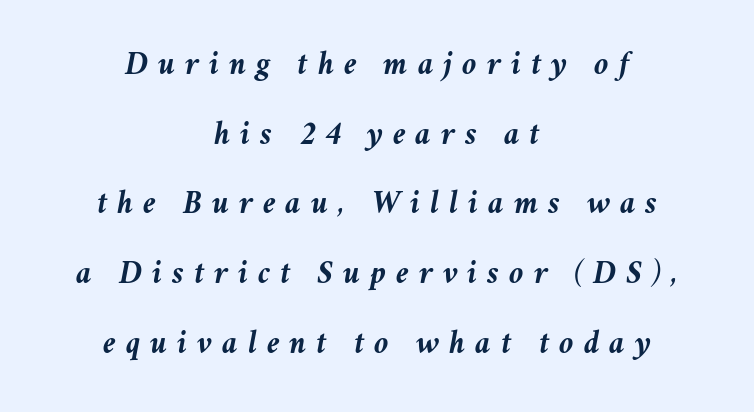
{"italic": "yes", "lean": "right", "slant_degrees": 11, "bold": "yes", "weight": "semibold", "width": "normal", "stroke_contrast": "medium", "x_height": "medium", "monospaced": "no", "underline": "no", "align": "center", "line_spacing": "loose", "line_spacing_ratio": 2.11, "letter_spacing": "wide", "letter_spacing_em": 0.3, "glyph_px": 33}
